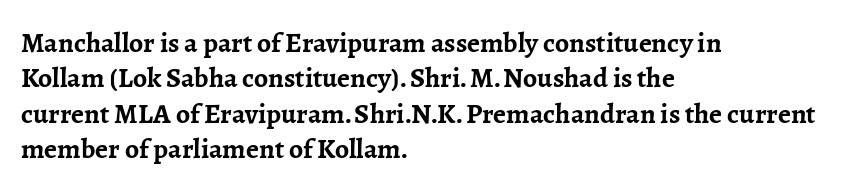
The axis of the letterforms is exactly vertical. Chunky letters — that's bold for sure. You could call the tracking neutral — neither tight nor loose. Notice how the passage keeps a crisp vertical edge on the left only. Unmarked baselines from the first word to the last. The rendering uses a moderate line-height, typical for paragraphs.
